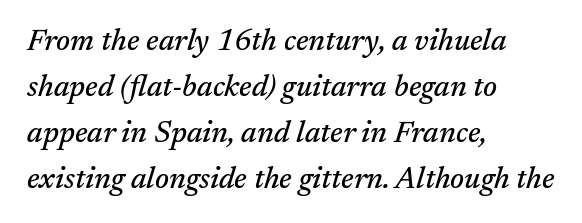
The lines sit at an ordinary, default distance from one another. The face used here is proportionally spaced, like ordinary book or web type. The letterforms sit shoulder to shoulder at normal distance. If you drew a line through each stem, it would be angled. Decoration check: the copy has no underline. This sample is left-justified, so line endings fall wherever the words run out.
